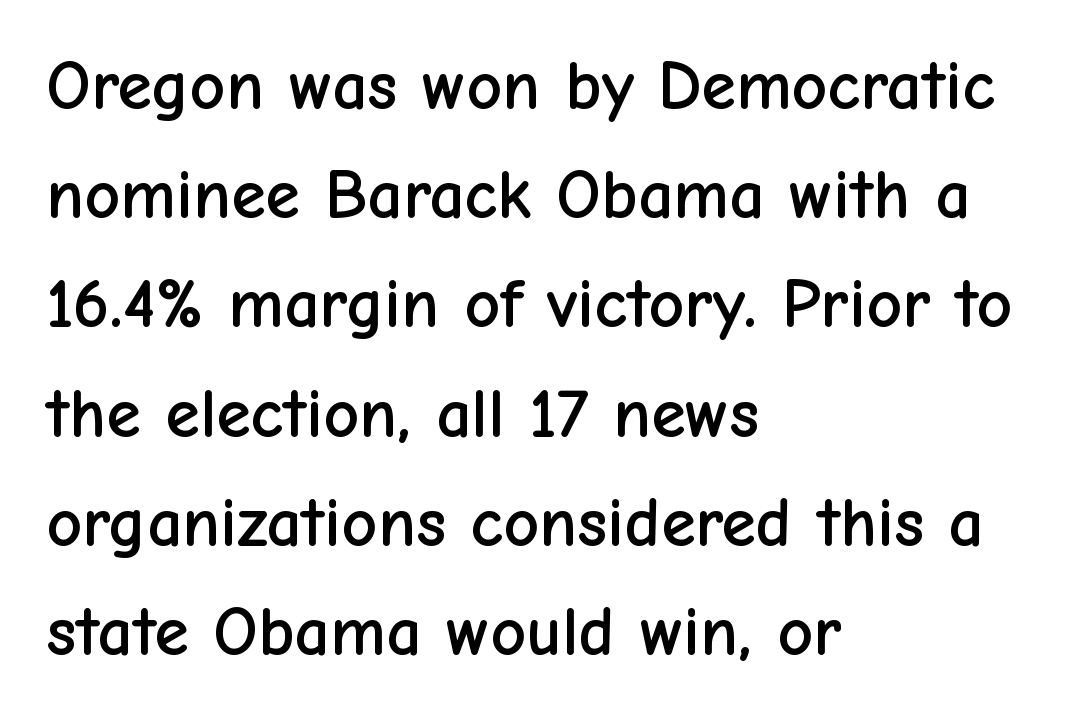
{"serif": "no", "italic": "no", "width": "normal", "stroke_contrast": "low", "x_height": "medium", "monospaced": "no", "underline": "no", "align": "left", "line_spacing": "normal", "line_spacing_ratio": 1.56, "letter_spacing": "normal", "letter_spacing_em": 0.0, "glyph_px": 70}
